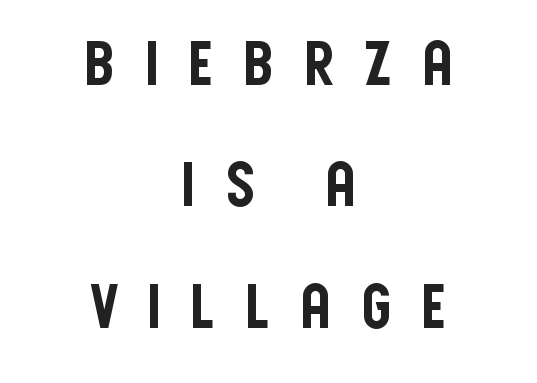
The image shows 61 px condensed sans-serif type, upright; set centered, loose line spacing (1.99x), unusually wide letter spacing (+0.45 em), not underlined; low stroke contrast and a large x-height.
